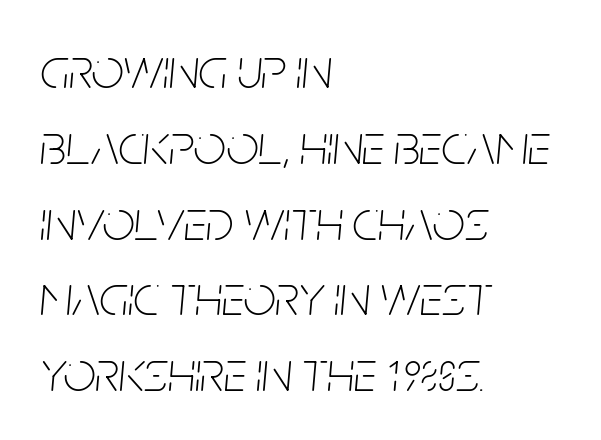
Q: Is the text bold? A: No.
Q: Is the text italic (slanted)? A: Yes, it leans right by about 5 degrees.
Q: Is the text underlined? A: No.
Q: How is the paragraph aligned? A: Left-aligned.
Q: Is the spacing between letters normal or unusually wide? A: Normal.
Q: Is the spacing between lines tight, normal or loose? A: Normal.
Q: Width (condensed, normal, or wide)? A: Condensed.
Q: Stroke contrast? A: Low.
Q: x-height? A: Large.
Q: Monospaced? A: No.
